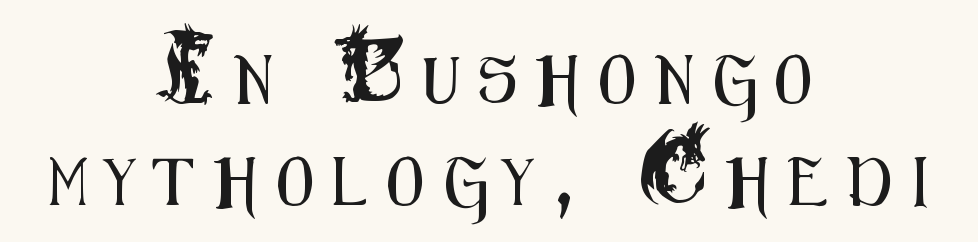
The image shows 48 px condensed sans-serif type, upright; set centered, loose line spacing (2.12x), unusually wide letter spacing (+0.42 em), not underlined; medium stroke contrast and a small x-height.
